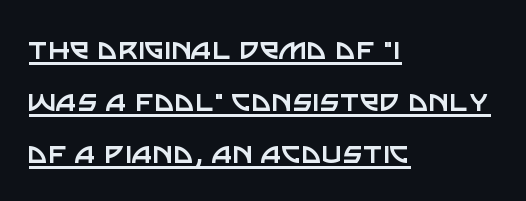
The face used here is a sans, in the tradition of grotesques and geometrics. You could call the tracking neutral — neither tight nor loose. Here the designer chose a conventional face with non-uniform glyph widths. Posture: straight, roman, zero tilt. Regular leading.
